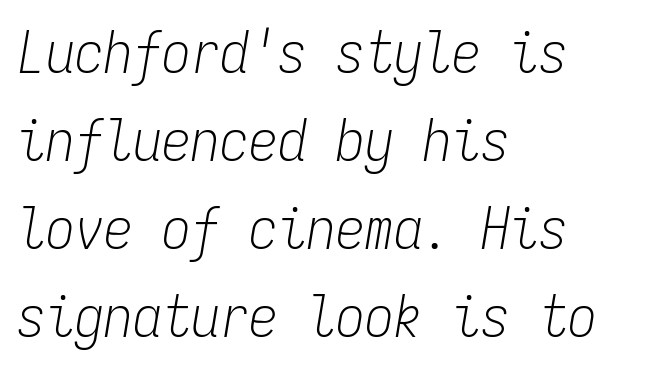
The paragraph shown leans on its left margin. Looking at the ascenders, they clearly lean. A typesetter would call this monospace, since all characters share one set width. The line texture is even and compact thanks to regular tracking. Notice how descenders clear the ascenders below comfortably — that's standard leading. The letters look calm and open, with moderate or lighter stems.
